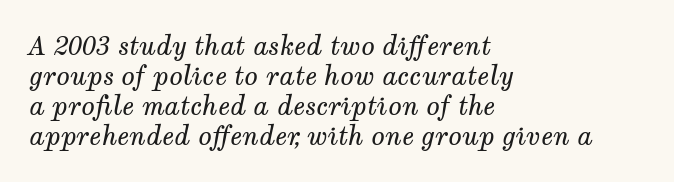
{"italic": "yes", "lean": "right", "slant_degrees": 12, "bold": "no", "underline": "no", "align": "left", "line_spacing_ratio": 1.2, "letter_spacing": "normal", "letter_spacing_em": 0.0, "glyph_px": 25}
